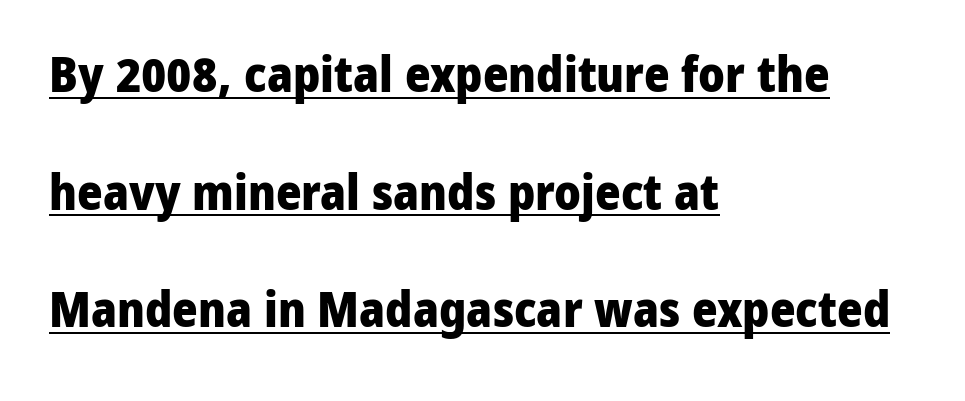
The image shows 49 px heavy sans-serif type, upright; set left-aligned, loose line spacing (2.4x), normal letter spacing, underlined; low stroke contrast and a medium x-height.
